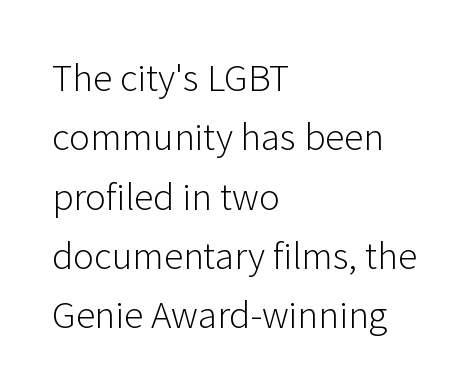
The image shows 39 px light sans-serif type, upright; set left-aligned, normal line spacing (1.52x), normal letter spacing, not underlined; low stroke contrast and a medium x-height.
